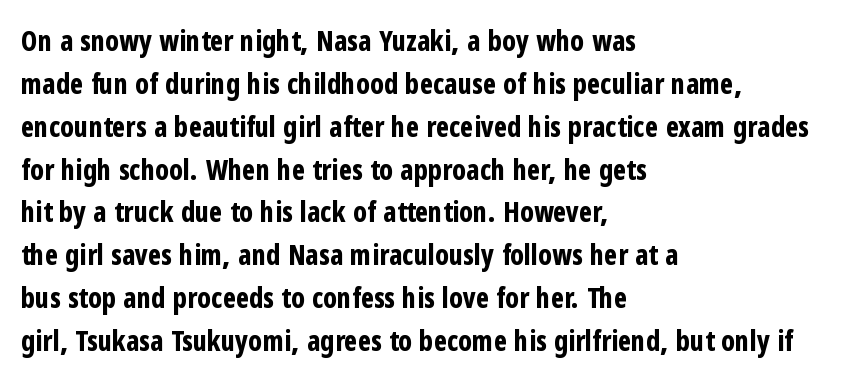
The lines are quadded left. Here the designer chose a conventional face with non-uniform glyph widths. The string is rendered with underlining switched off. The letters stand upright; this is a roman face. Observe the absence of serifs on each vertical stroke in this sample. The gaps between neighbouring characters are ordinary and unremarkable.
